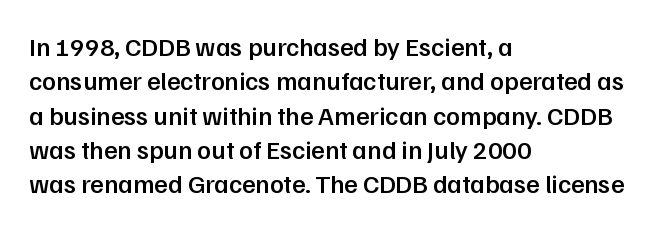
The image shows 26 px text type, upright; set left-aligned, normal line spacing (1.32x), normal letter spacing, not underlined.
